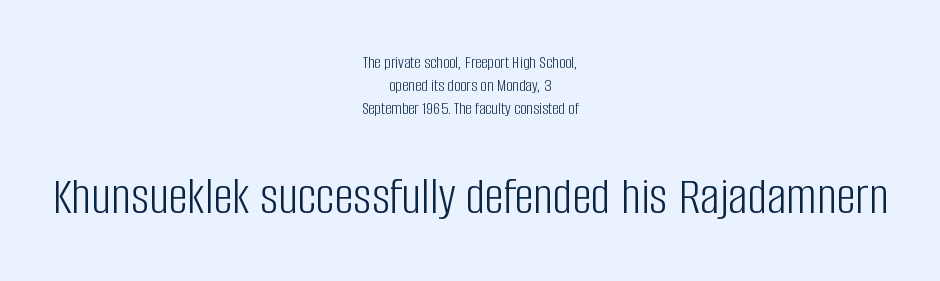
Heft: none added — not bold. Character widths vary here, with narrow letters taking less room than wide ones. Ordinary non-slanted type is in use. Spacing between characters is what you'd get straight out of the box. Successive baselines arrive at the customary interval.
